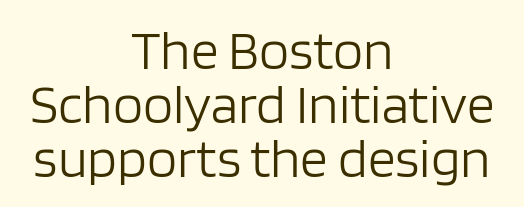
Serifs: no, the terminals of the letterforms are clean. In CSS terms this would be text-align: center. The axis of the letterforms is exactly vertical. Spacing verdict: proportional, widths tailored to each character. Whoever set this chose condensed vertical rhythm over breathing room.
